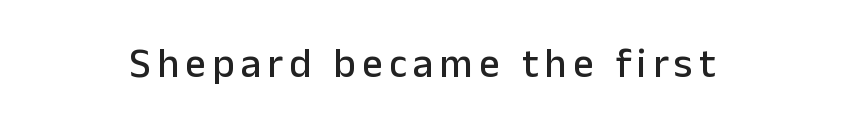
The image shows 41 px sans-serif type, upright; set not underlined; low stroke contrast and a medium x-height.
